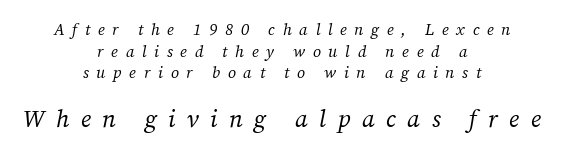
The image shows 24 px text type, italic (leaning right); set centered, normal line spacing (1.35x), unusually wide letter spacing (+0.48 em), not underlined; the second (bottom) block is 1.5x larger.
